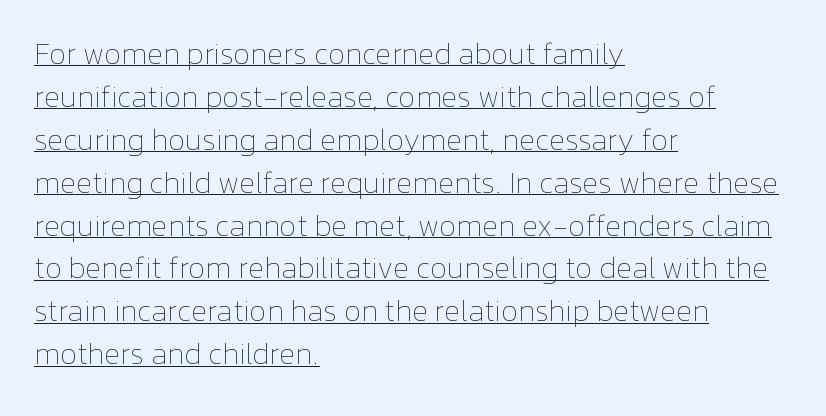
Q: Is the text bold? A: No.
Q: Is the text italic (slanted)? A: No, it is upright.
Q: Is the text underlined? A: Yes.
Q: How is the paragraph aligned? A: Left-aligned.
Q: Is the spacing between letters normal or unusually wide? A: Normal.
Q: Is the spacing between lines tight, normal or loose? A: Normal.
Q: Width (condensed, normal, or wide)? A: Normal.
Q: Stroke contrast? A: Low.
Q: x-height? A: Medium.
Q: Monospaced? A: No.
